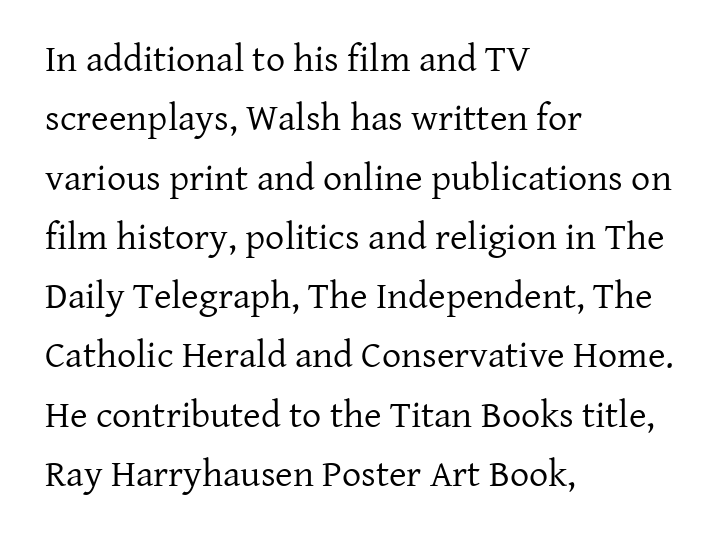
Q: Is the text bold? A: No.
Q: Is the text italic (slanted)? A: No, it is upright.
Q: Is the typeface a serif or a sans-serif typeface? A: Serif.
Q: Is the text underlined? A: No.
Q: How is the paragraph aligned? A: Left-aligned.
Q: Is the spacing between letters normal or unusually wide? A: Normal.
Q: Is the spacing between lines tight, normal or loose? A: Normal.
Q: Width (condensed, normal, or wide)? A: Normal.
Q: Stroke contrast? A: Low.
Q: x-height? A: Medium.
Q: Monospaced? A: No.
